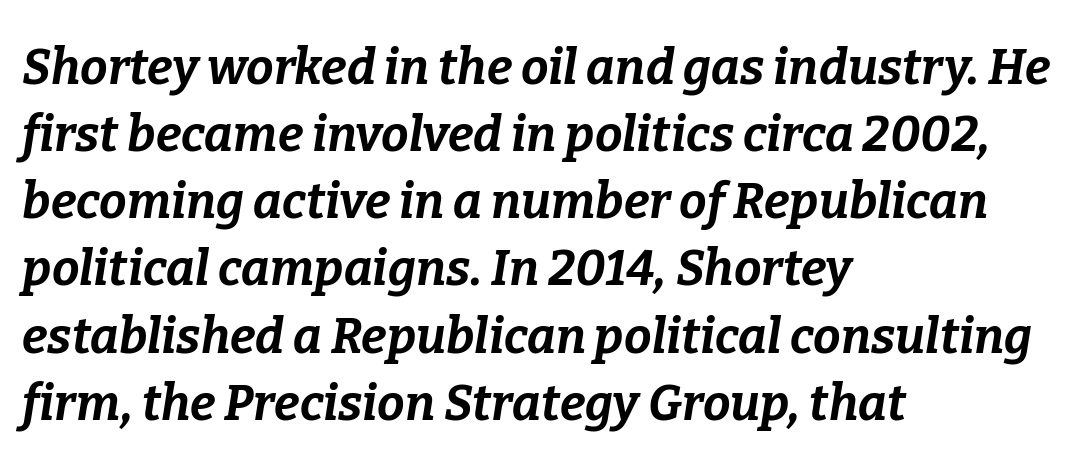
Note the varied advance widths — an 'i' is clearly narrower than an 'm'. Honestly, there is no underline to notice here at all. This rendering uses left alignment, leaving the right contour irregular. You could call the tracking neutral — neither tight nor loose. As a designer I'd log this as weight 700, bold.
